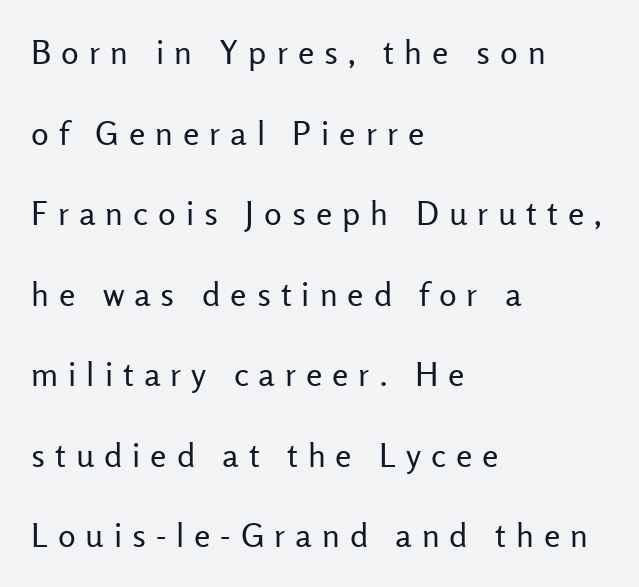
The image shows 33 px regular-weight sans-serif type, upright; set left-aligned, loose line spacing (2.44x), unusually wide letter spacing (+0.3 em), not underlined; low stroke contrast and a medium x-height.
